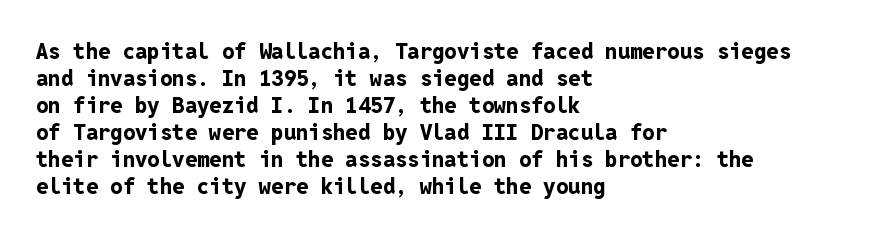
The setting favours the left margin, as ordinary paragraphs usually do. The strip under each line holds only bare page. Every letter is thick-stroked: bold, no question. In terms of posture, this sample is upright. Is the letter spacing exaggerated? No — it looks like the ordinary default.
